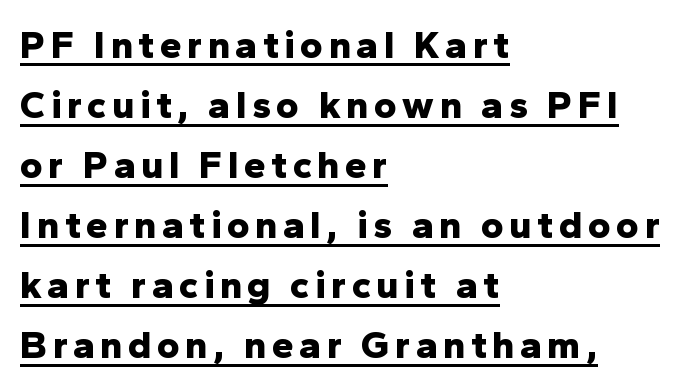
{"serif": "no", "italic": "no", "bold": "yes", "weight": "bold", "width": "normal", "stroke_contrast": "low", "x_height": "medium", "monospaced": "no", "underline": "yes", "align": "left", "line_spacing": "normal", "line_spacing_ratio": 1.54, "glyph_px": 39}
